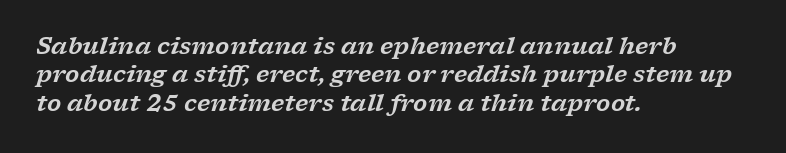
The ragged edge is on the right, which tells us the setting is flush left. In terms of posture, this sample is oblique. Lines of text with bare space underneath. Between one letter and the next there's only the usual sliver of space.
